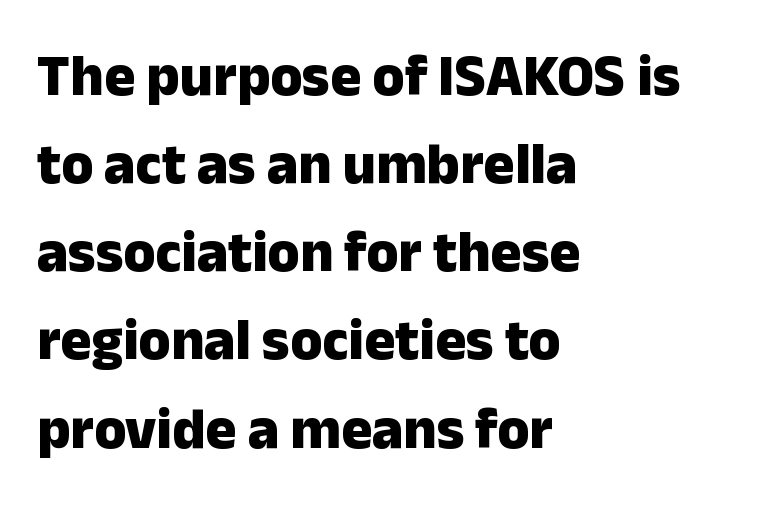
The image shows 58 px heavy sans-serif type, upright; set left-aligned, normal line spacing (1.52x), normal letter spacing, not underlined; low stroke contrast and a medium x-height.
